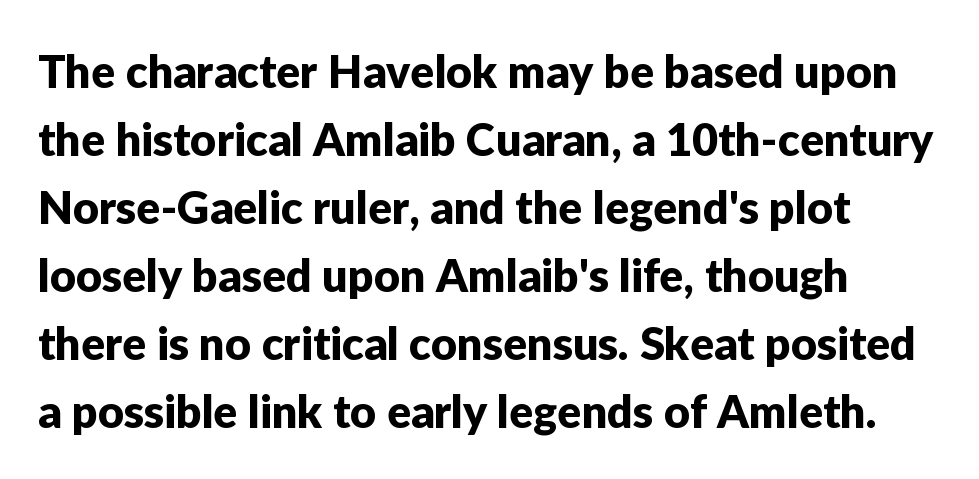
Horizontally, the lines are justified to the leading edge only. Words float on clear page, feet unadorned. You could not count columns in this text — the font is proportionally spaced. The lettering holds an erect, upright posture throughout.
